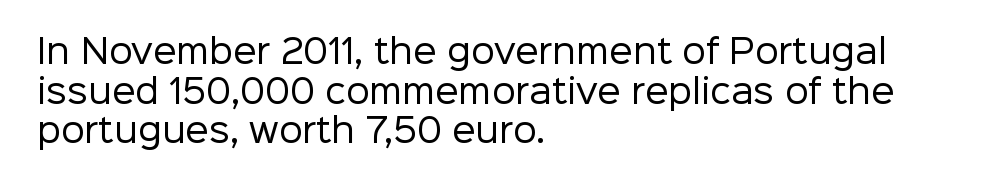
{"serif": "no", "italic": "no", "bold": "no", "weight": "regular", "width": "normal", "stroke_contrast": "low", "x_height": "medium", "monospaced": "no", "underline": "no", "align": "left", "line_spacing_ratio": 1.2, "letter_spacing": "normal", "letter_spacing_em": 0.0, "glyph_px": 33}
